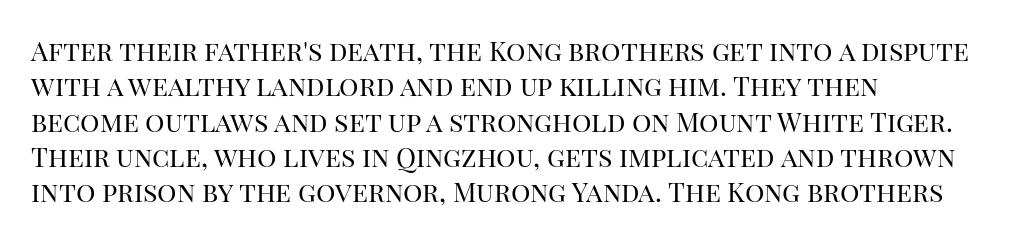
Q: Is the text bold? A: No.
Q: Is the text italic (slanted)? A: No, it is upright.
Q: Is the text underlined? A: No.
Q: How is the paragraph aligned? A: Left-aligned.
Q: Is the spacing between letters normal or unusually wide? A: Normal.
Q: Is the spacing between lines tight, normal or loose? A: Normal.
